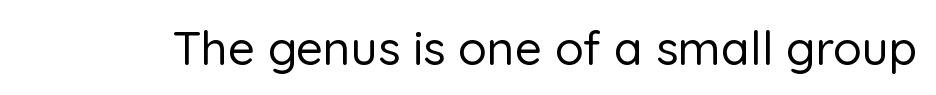
Each letter keeps its own natural width here, so spacing adapts to shape. A typesetter would label this face a sans. Bare-footed words on every line. The passage shown has conventional tracking throughout.
